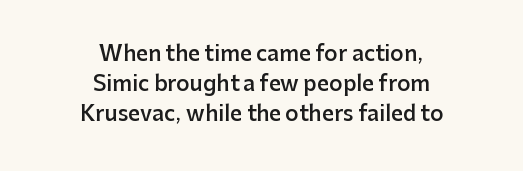
Q: Is the text bold? A: Semi-bold.
Q: Is the text italic (slanted)? A: No, it is upright.
Q: Is the text underlined? A: No.
Q: How is the paragraph aligned? A: Centered.
Q: Is the spacing between letters normal or unusually wide? A: Normal.
Q: Is the spacing between lines tight, normal or loose? A: Normal.
